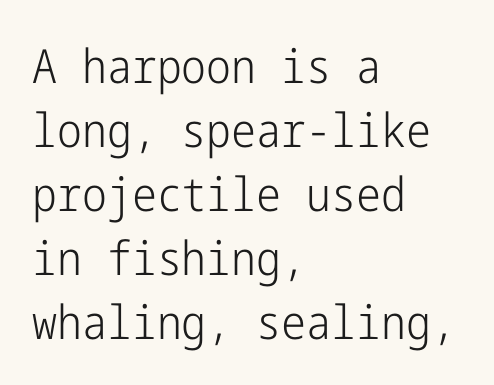
Nothing heavy about these letters — not bold at all. The face used here is a sans, in the tradition of grotesques and geometrics. Clear beneath every line of the passage. Evenly set lines give the paragraph a standard silhouette. Posture: upright roman.
